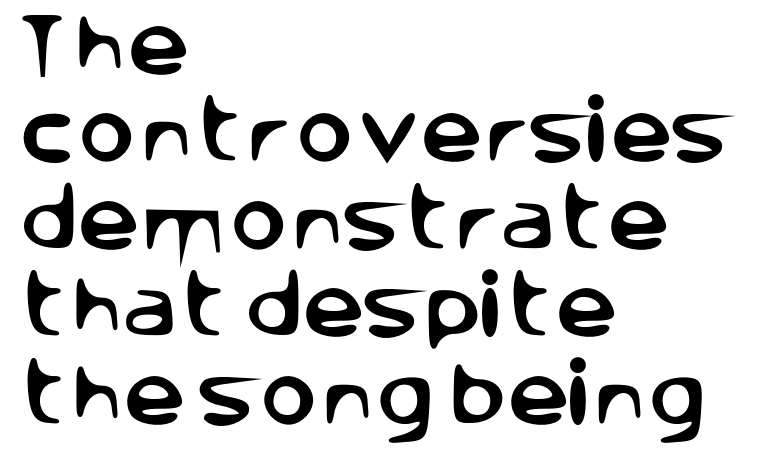
This sample keeps an unexceptional amount of space between lines. The glyphs are unaccompanied by any horizontal stroke below them. A typesetter would call this zero additional tracking. Posture: straight, roman, zero tilt. Horizontally, the lines are justified to the leading edge only.
